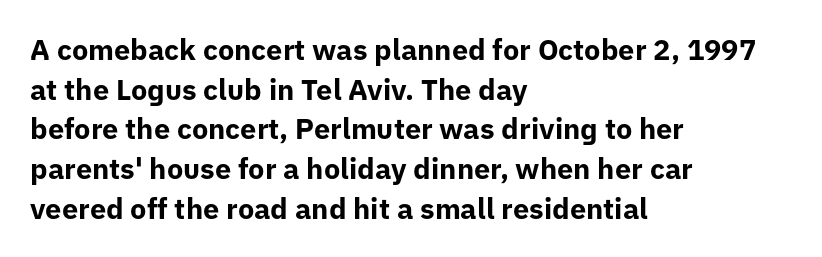
This rendering leaves character spacing at its baseline value. If you drew a ruler down the left edge, every line would touch it. What kind of face is this? One without serifs — a sans. Character widths vary here, with narrow letters taking less room than wide ones. This rendering features lettering with no underline.
